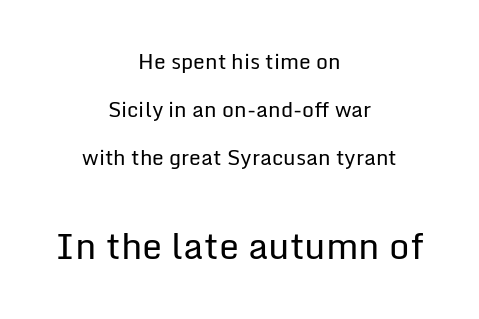
The image shows 36 px regular-weight sans-serif type, upright; set centered, loose line spacing (2.28x), normal letter spacing, not underlined; the second (bottom) block is 1.71x larger; low stroke contrast and a medium x-height.
